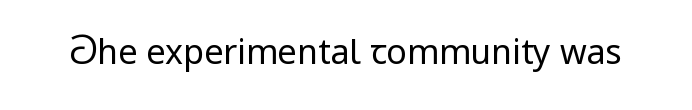
The rendering keeps characters at their native spacing. Serif or sans? Sans — the stroke terminals are bare. Heaviness? Minimal to ordinary, like unemphasized prose. This sample uses an upright cut, with every glyph sitting square on the baseline. Proportional: the letters do not fall into vertical columns. Glance below the letters and you will spot only blank space.
